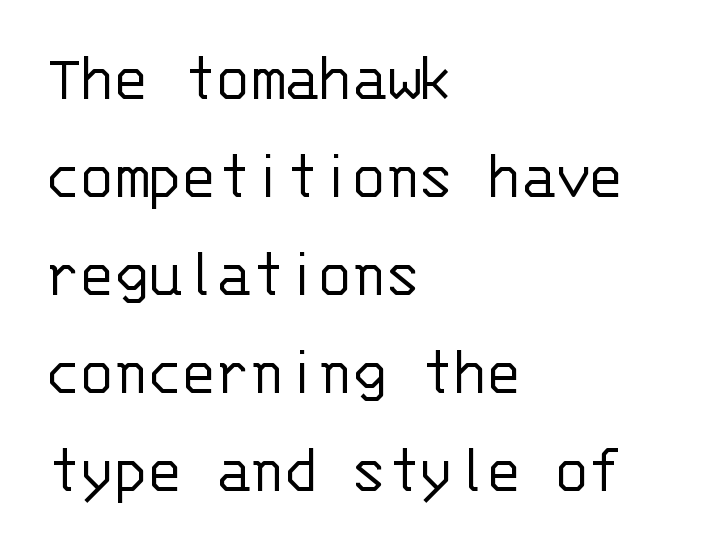
{"serif": "no", "italic": "no", "bold": "no", "weight": "light", "width": "normal", "stroke_contrast": "low", "x_height": "large", "monospaced": "yes", "underline": "no", "align": "left", "line_spacing": "normal", "line_spacing_ratio": 1.42, "letter_spacing": "normal", "letter_spacing_em": 0.0, "glyph_px": 69}
